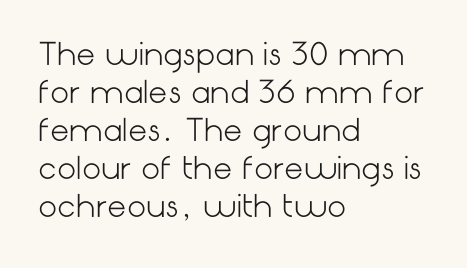
{"serif": "no", "italic": "no", "bold": "no", "weight": "light", "width": "normal", "stroke_contrast": "low", "x_height": "medium", "underline": "no", "align": "left", "line_spacing": "normal", "line_spacing_ratio": 1.27, "letter_spacing": "normal", "letter_spacing_em": 0.0, "glyph_px": 30}
